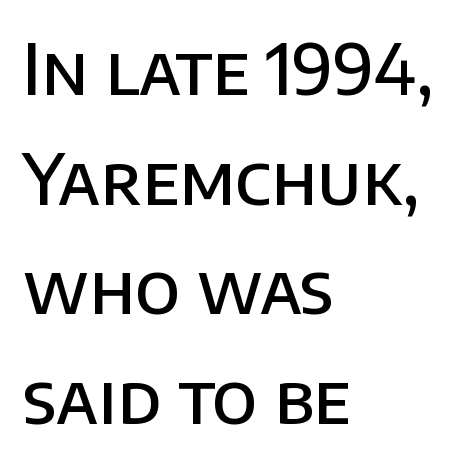
The image shows 69 px semibold sans-serif type, upright; set left-aligned, normal line spacing (1.59x), normal letter spacing, not underlined; low stroke contrast and a large x-height.
